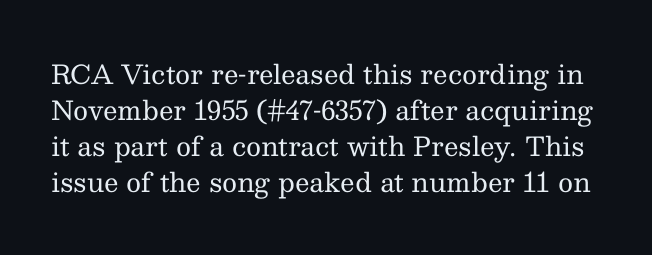
Summary of weight: not heavy and not bold. Just letters on the line, the space beneath them empty. Default kerning and tracking; the words read as compact shapes. Notice how descenders clear the ascenders below comfortably — that's standard leading. The typography opts for an upright posture over an oblique one.
